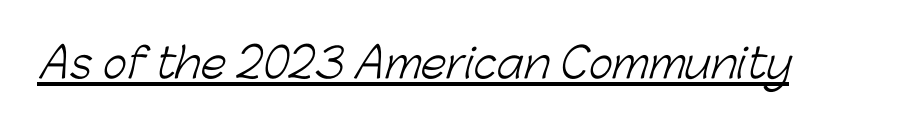
The image shows 41 px light sans-serif type; set normal letter spacing, underlined; low stroke contrast and a medium x-height.
